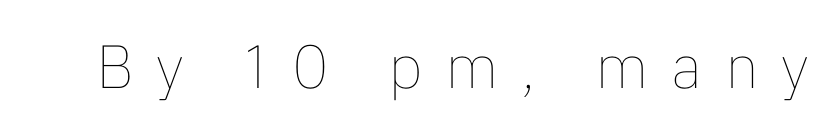
{"italic": "no", "bold": "no", "weight": "thin", "width": "normal", "stroke_contrast": "low", "x_height": "medium", "monospaced": "no", "underline": "no", "letter_spacing": "wide", "letter_spacing_em": 0.37, "glyph_px": 61}
